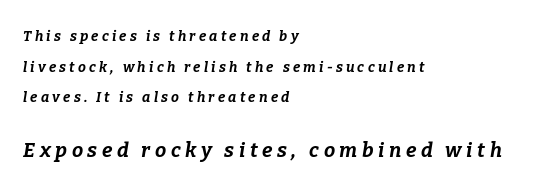
The image shows 20 px bold type, italic (leaning right); set left-aligned, loose line spacing (2.19x), unusually wide letter spacing (+0.23 em), not underlined; the second (bottom) block is 1.43x larger.
